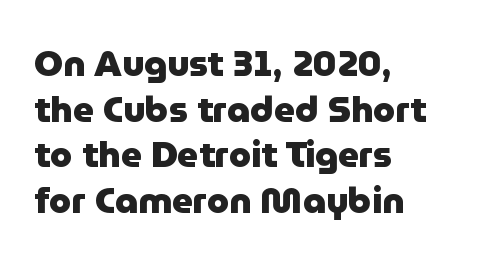
The image shows 36 px heavy sans-serif type, upright; set left-aligned, normal line spacing (1.27x), normal letter spacing, not underlined; low stroke contrast and a medium x-height.
